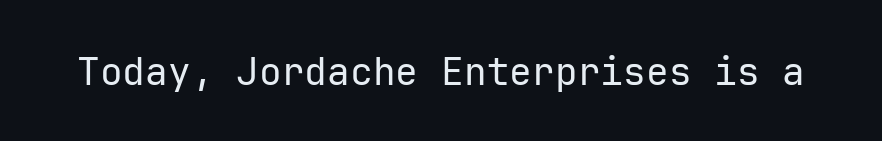
{"serif": "no", "italic": "no", "bold": "no", "weight": "regular", "width": "normal", "stroke_contrast": "low", "x_height": "medium", "underline": "no", "letter_spacing": "normal", "letter_spacing_em": 0.0, "glyph_px": 38}
